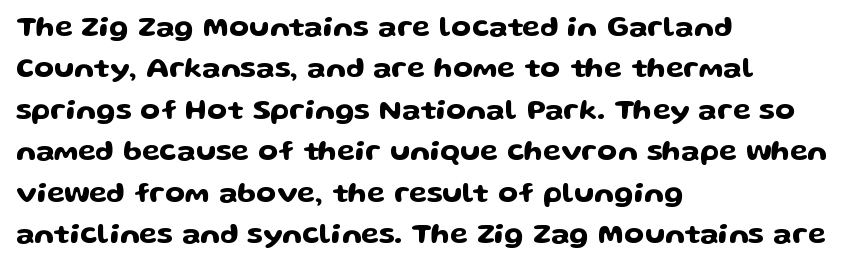
Q: Is the text italic (slanted)? A: No, it is upright.
Q: Is the typeface a serif or a sans-serif typeface? A: Sans-serif.
Q: Is the text underlined? A: No.
Q: How is the paragraph aligned? A: Left-aligned.
Q: Is the spacing between letters normal or unusually wide? A: Normal.
Q: Is the spacing between lines tight, normal or loose? A: Normal.
Q: Width (condensed, normal, or wide)? A: Wide.
Q: Stroke contrast? A: Low.
Q: x-height? A: Medium.
Q: Monospaced? A: No.
